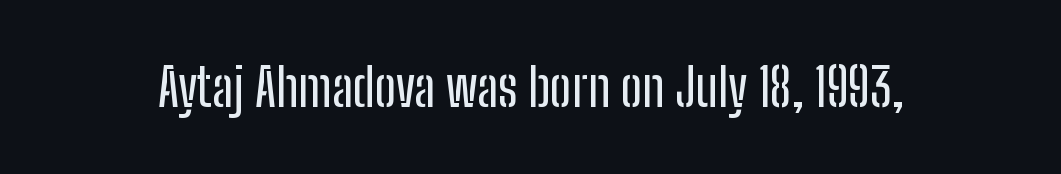
Q: Is the text italic (slanted)? A: No, it is upright.
Q: Is the typeface a serif or a sans-serif typeface? A: Sans-serif.
Q: Is the text underlined? A: No.
Q: Is the spacing between letters normal or unusually wide? A: Normal.
Q: Width (condensed, normal, or wide)? A: Condensed.
Q: Stroke contrast? A: Low.
Q: x-height? A: Medium.
Q: Monospaced? A: No.
